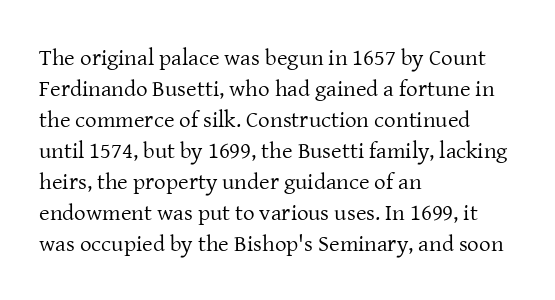
{"italic": "no", "bold": "no", "underline": "no", "align": "left", "line_spacing": "normal", "line_spacing_ratio": 1.35, "letter_spacing": "normal", "letter_spacing_em": 0.0, "glyph_px": 23}
